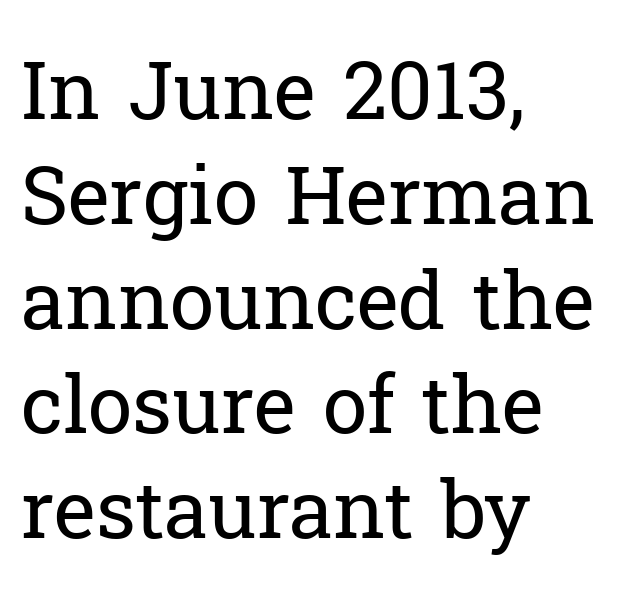
{"serif": "yes", "italic": "no", "bold": "no", "weight": "regular", "width": "normal", "stroke_contrast": "low", "x_height": "medium", "monospaced": "no", "underline": "no", "align": "left", "line_spacing": "normal", "line_spacing_ratio": 1.31, "letter_spacing": "normal", "letter_spacing_em": 0.0, "glyph_px": 80}
